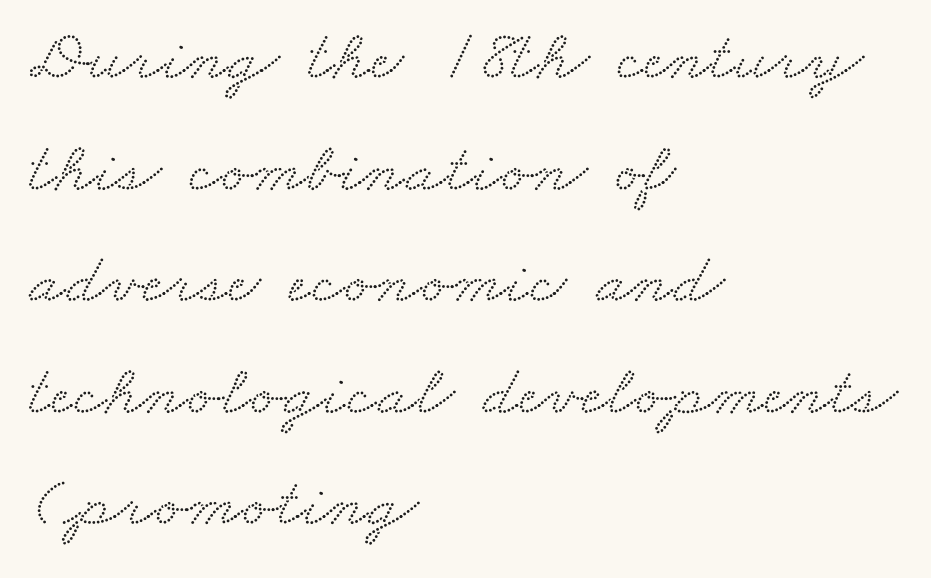
{"serif": "yes", "width": "wide", "stroke_contrast": "medium", "x_height": "small", "monospaced": "no", "underline": "no", "align": "left", "line_spacing": "normal", "line_spacing_ratio": 1.55, "letter_spacing": "normal", "letter_spacing_em": 0.0, "glyph_px": 72}
